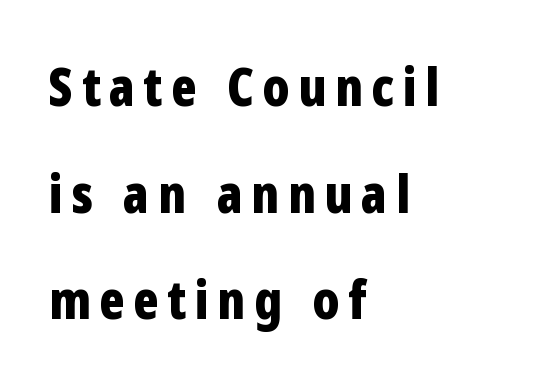
The compositor pushed each line to the left boundary. Only glyphs here, with clear space below each row. If you measured baseline to baseline, you'd find a long distance. The letters are bold, with thick, heavy strokes. The passage shown is typed in a proportional face where columns would drift.
